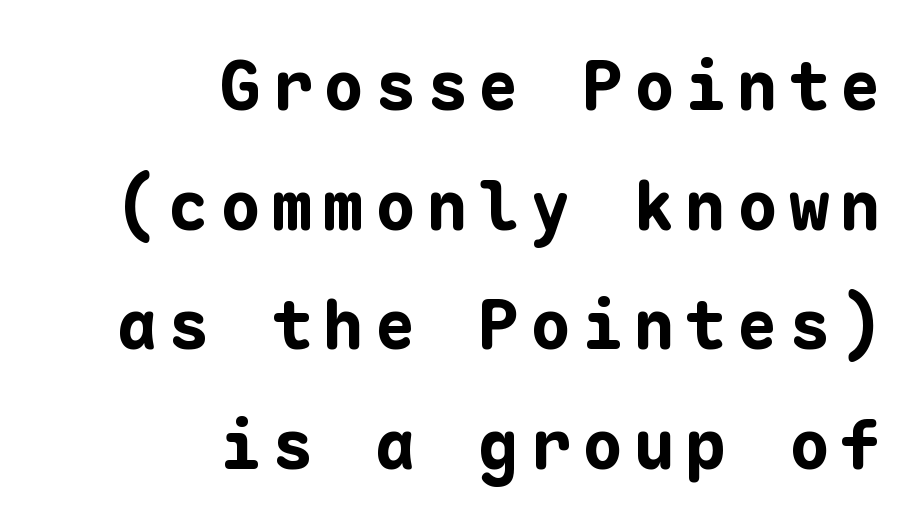
The image shows 68 px bold sans-serif type, upright, monospaced; set right-aligned, line spacing 1.76x, not underlined; low stroke contrast and a medium x-height.
